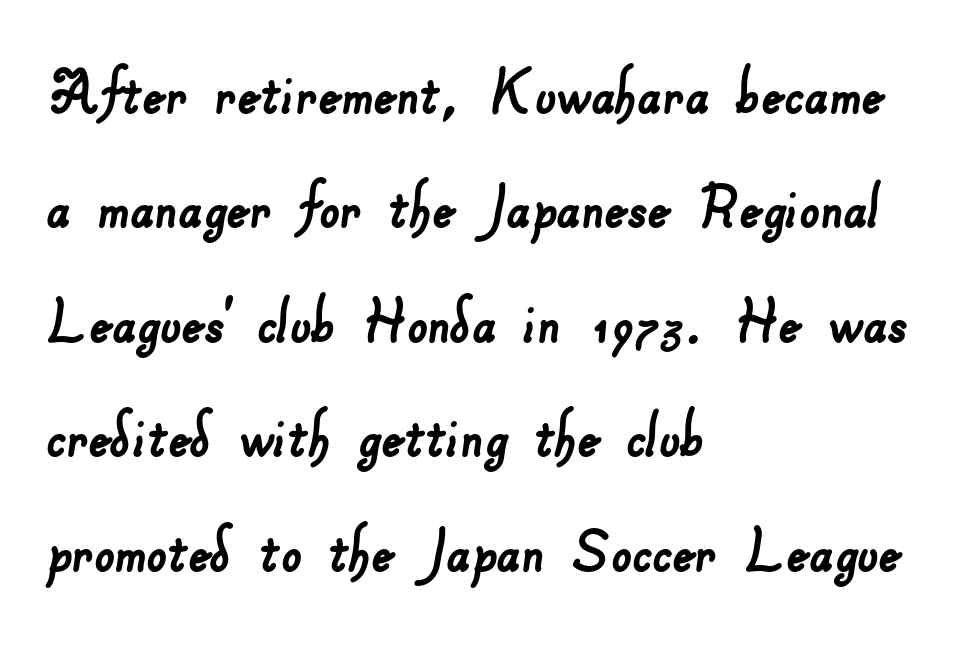
{"serif": "no", "width": "normal", "stroke_contrast": "low", "x_height": "small", "monospaced": "no", "underline": "no", "align": "left", "line_spacing": "normal", "line_spacing_ratio": 1.59, "letter_spacing": "normal", "letter_spacing_em": 0.0, "glyph_px": 72}
